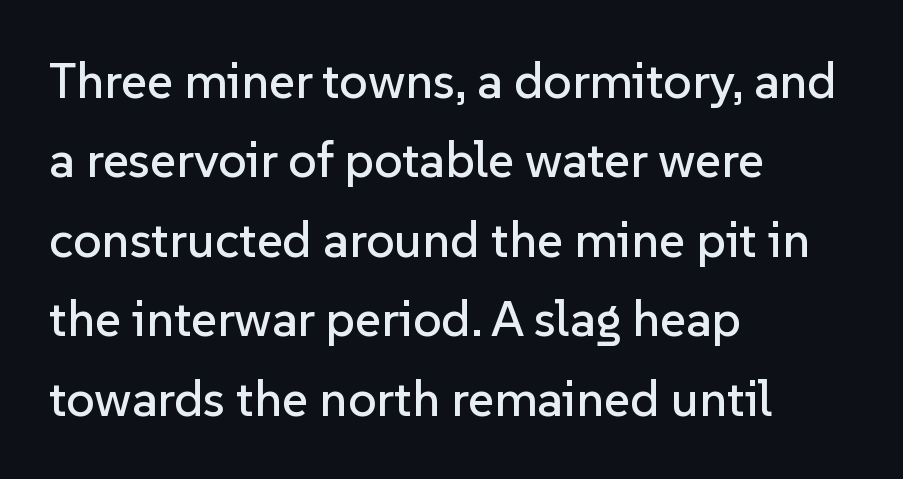
Q: Is the text italic (slanted)? A: No, it is upright.
Q: Is the typeface a serif or a sans-serif typeface? A: Sans-serif.
Q: Is the text underlined? A: No.
Q: How is the paragraph aligned? A: Left-aligned.
Q: Is the spacing between letters normal or unusually wide? A: Normal.
Q: Is the spacing between lines tight, normal or loose? A: Normal.
Q: Width (condensed, normal, or wide)? A: Normal.
Q: Stroke contrast? A: Low.
Q: x-height? A: Medium.
Q: Monospaced? A: No.
